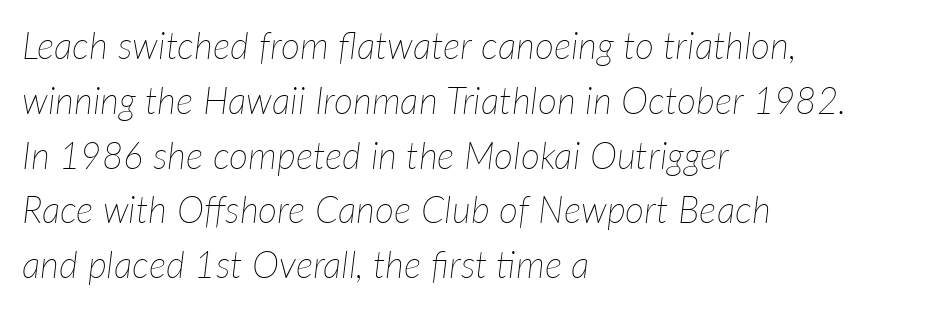
The image shows 37 px thin type, italic (leaning right); set left-aligned, normal line spacing (1.48x), normal letter spacing, not underlined; low stroke contrast and a medium x-height.
